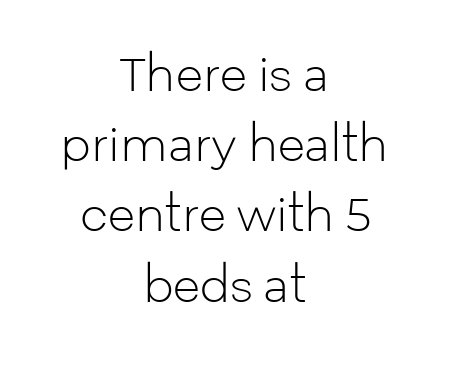
Q: Is the text bold? A: No.
Q: Is the text italic (slanted)? A: No, it is upright.
Q: Is the typeface a serif or a sans-serif typeface? A: Sans-serif.
Q: Is the text underlined? A: No.
Q: How is the paragraph aligned? A: Centered.
Q: Is the spacing between letters normal or unusually wide? A: Normal.
Q: Is the spacing between lines tight, normal or loose? A: Normal.
Q: Width (condensed, normal, or wide)? A: Normal.
Q: Stroke contrast? A: Low.
Q: x-height? A: Medium.
Q: Monospaced? A: No.
